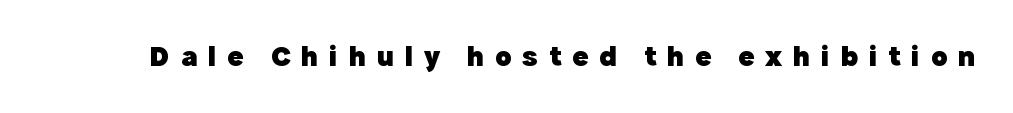
The image shows 30 px heavy sans-serif type, upright; set unusually wide letter spacing (+0.36 em), not underlined; a medium x-height.
